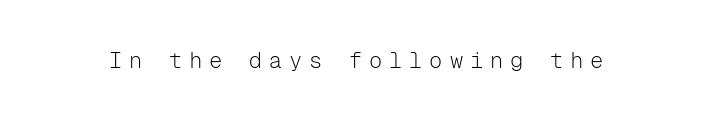
The image shows 22 px text type, upright; set unusually wide letter spacing (+0.31 em), not underlined.
